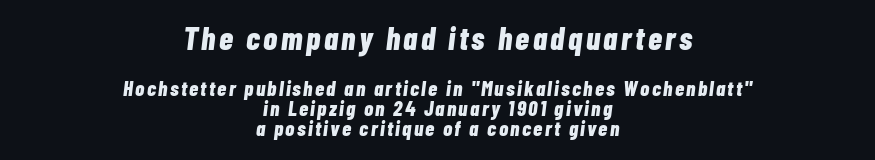
The image shows 32 px bold, condensed type, italic (leaning right); set centered, tight line spacing (0.97x), not underlined; the first (top) block is 1.52x larger; low stroke contrast and a medium x-height.
